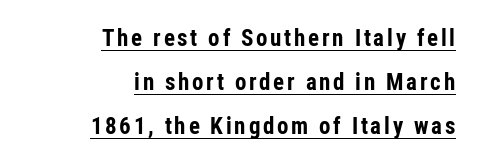
Q: Is the text bold? A: Yes.
Q: Is the text italic (slanted)? A: No, it is upright.
Q: Is the text underlined? A: Yes.
Q: How is the paragraph aligned? A: Right-aligned.
Q: Is the spacing between lines tight, normal or loose? A: Loose.
